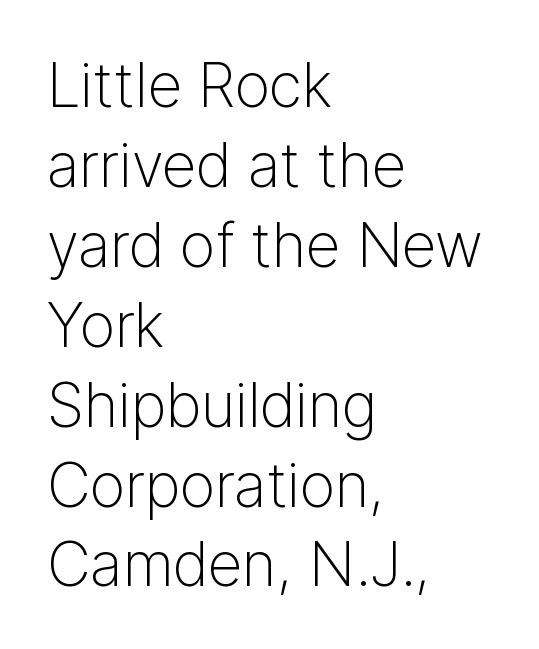
Examine the stroke ends and you'll find no serifs. Glyph-to-glyph distance matches everyday printed text. Which margin do the lines hug? The left one — the right edge is uneven. The face looks like a standard text weight, possibly lighter.
